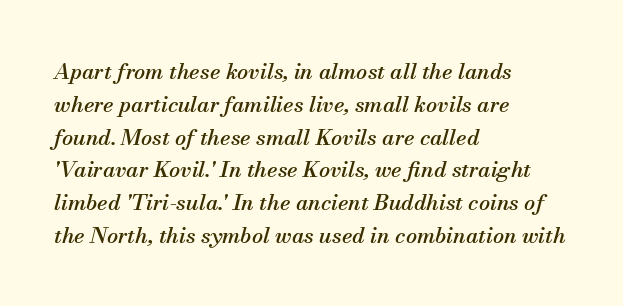
{"italic": "yes", "lean": "right", "slant_degrees": 13, "underline": "no", "align": "left", "line_spacing": "normal", "line_spacing_ratio": 1.49, "letter_spacing": "normal", "letter_spacing_em": 0.0, "glyph_px": 22}
